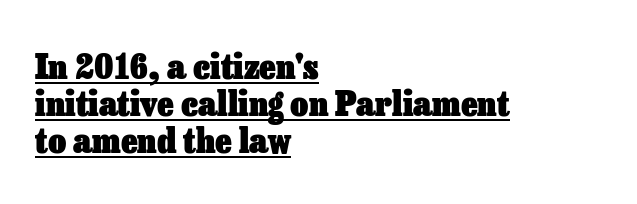
{"italic": "no", "bold": "yes", "weight": "heavy", "width": "normal", "stroke_contrast": "low", "x_height": "medium", "monospaced": "no", "underline": "yes", "align": "left", "line_spacing": "tight", "line_spacing_ratio": 1.06, "letter_spacing": "normal", "letter_spacing_em": 0.0, "glyph_px": 35}
